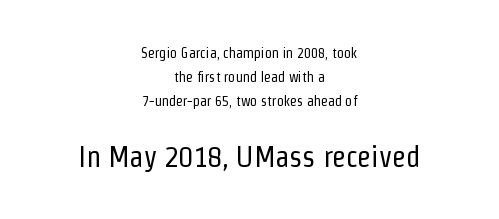
The image shows 29 px regular-weight, condensed sans-serif type, upright; set centered, line spacing 1.71x, normal letter spacing, not underlined; the second (bottom) block is 2.07x larger; low stroke contrast and a medium x-height.
